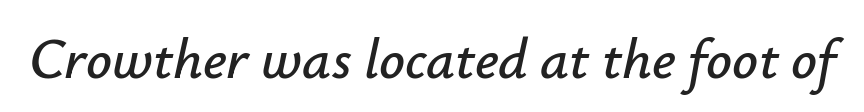
What stands out about the letter spacing? Nothing — it is the standard amount. These lines are rendered in a variable-pitch font. Rendered with sloped, italic letterforms. Bare-footed words on every line.
